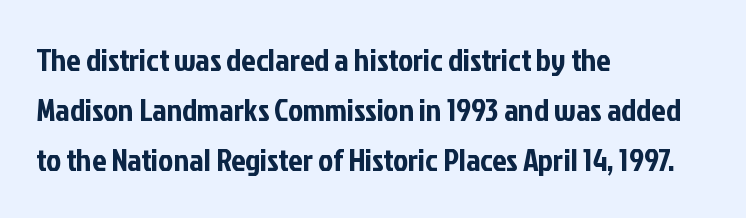
If you drew a ruler down the left edge, every line would touch it. Honestly, there is no underline to notice here at all. Each new line begins a customary step beneath the previous one. Looks like regular typesetting: each glyph gets only the width it needs. This rendering employs a face without finishing strokes, i.e., a sans-serif.
